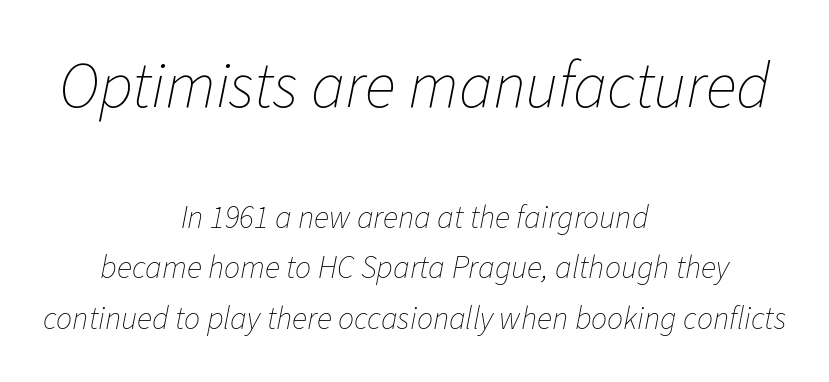
Q: Is the text bold? A: No.
Q: Is the text italic (slanted)? A: Yes, it leans right by about 11 degrees.
Q: Is the text underlined? A: No.
Q: How is the paragraph aligned? A: Centered.
Q: Is the spacing between letters normal or unusually wide? A: Normal.
Q: Is the spacing between lines tight, normal or loose? A: Normal.
Q: Which block of text is set in a larger size, the first (top) or the second (bottom)? A: The first (top) one.
Q: Width (condensed, normal, or wide)? A: Normal.
Q: Stroke contrast? A: Low.
Q: x-height? A: Medium.
Q: Monospaced? A: No.
